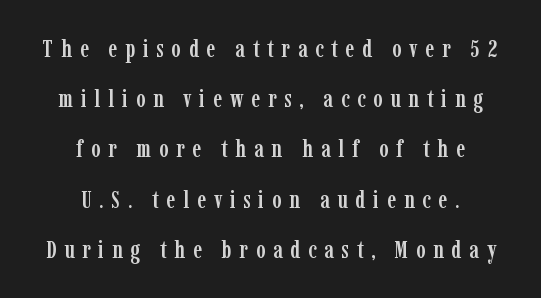
{"italic": "no", "underline": "no", "align": "center", "line_spacing": "loose", "line_spacing_ratio": 2.01, "letter_spacing": "wide", "letter_spacing_em": 0.31, "glyph_px": 25}
